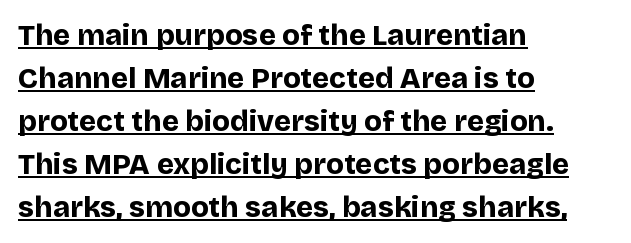
The image shows 29 px bold sans-serif type, upright; set left-aligned, normal line spacing (1.48x), normal letter spacing, underlined; low stroke contrast and a large x-height.
